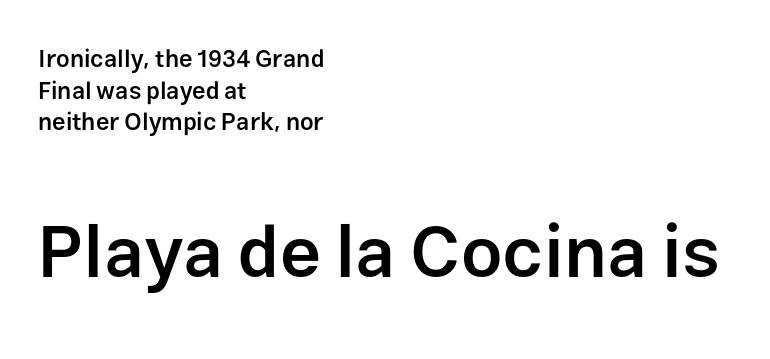
Q: Is the text bold? A: Semi-bold.
Q: Is the text italic (slanted)? A: No, it is upright.
Q: Is the typeface a serif or a sans-serif typeface? A: Sans-serif.
Q: Is the text underlined? A: No.
Q: How is the paragraph aligned? A: Left-aligned.
Q: Is the spacing between letters normal or unusually wide? A: Normal.
Q: Is the spacing between lines tight, normal or loose? A: Normal.
Q: Which block of text is set in a larger size, the first (top) or the second (bottom)? A: The second (bottom) one.
Q: Width (condensed, normal, or wide)? A: Normal.
Q: Stroke contrast? A: Low.
Q: x-height? A: Medium.
Q: Monospaced? A: No.
